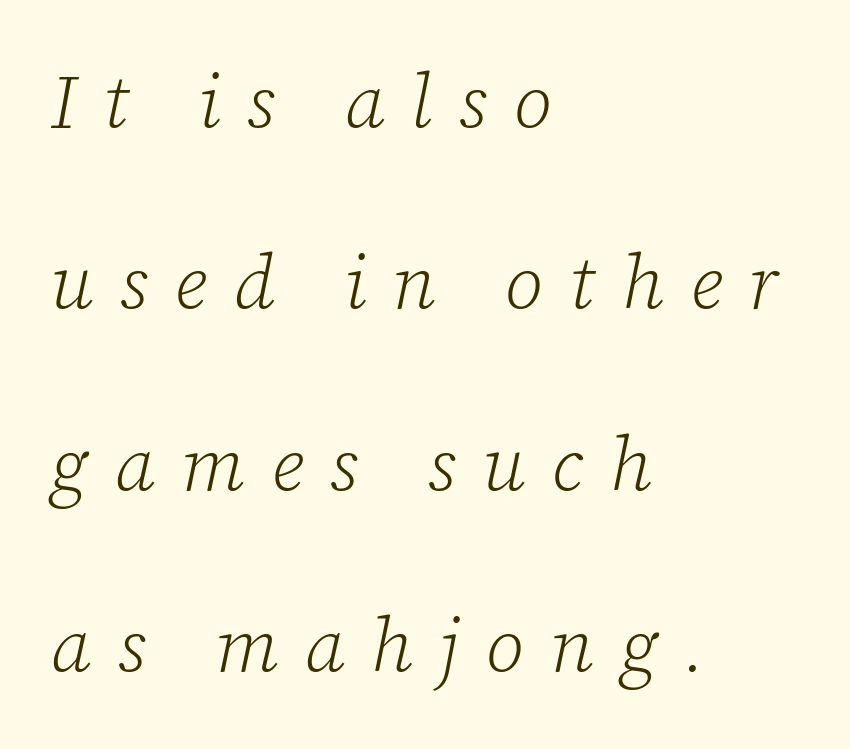
{"serif": "yes", "italic": "yes", "lean": "right", "slant_degrees": 12, "bold": "no", "weight": "light", "width": "normal", "stroke_contrast": "low", "x_height": "medium", "monospaced": "no", "underline": "no", "align": "left", "line_spacing": "loose", "line_spacing_ratio": 2.42, "letter_spacing": "wide", "letter_spacing_em": 0.35, "glyph_px": 75}
